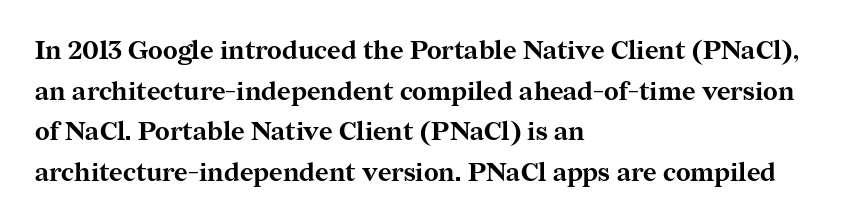
Students, note that the glyphs here touch the page at normal intervals. Lines of text with bare space underneath. Short and long lines alike share a common starting point at left. The font's upright variant was chosen for this text.
